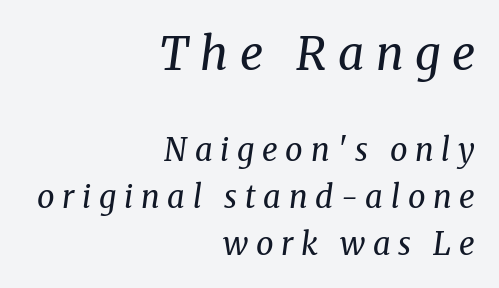
Is this a heavy cut? Hardly; it is regular or lighter. Stroke terminals: seriffed. The leading is moderate, giving the passage an even texture. Size contrast runs from large at the top to small at the bottom. The letters are spread apart with noticeably loose tracking. The letters advance in unequal steps, a hallmark of proportional type.
